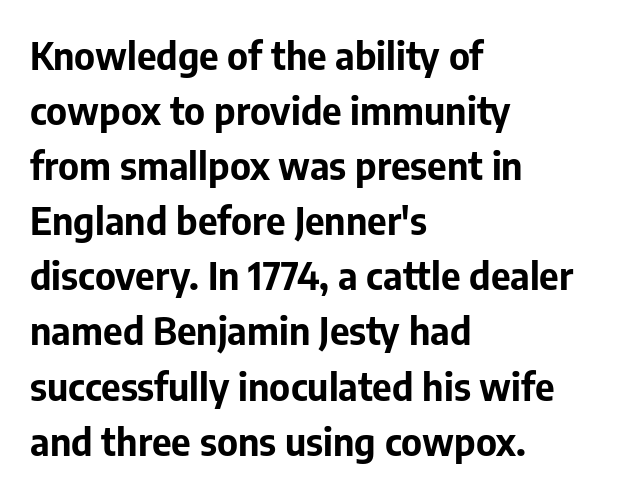
{"serif": "no", "italic": "no", "bold": "yes", "weight": "bold", "width": "normal", "stroke_contrast": "low", "x_height": "medium", "monospaced": "no", "underline": "no", "align": "left", "line_spacing": "normal", "line_spacing_ratio": 1.45, "letter_spacing": "normal", "letter_spacing_em": 0.0, "glyph_px": 38}
